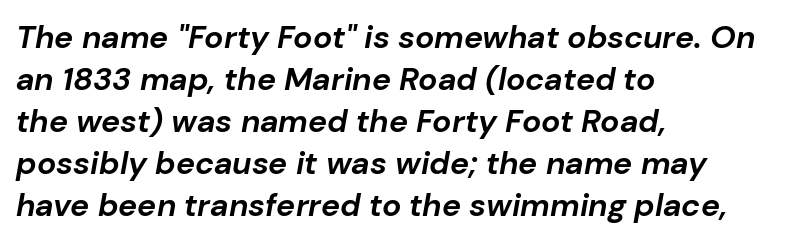
You'd pick this weight for a headline — it's a proper bold. The rows are spaced the way most documents space them. Spacing verdict: proportional, widths tailored to each character. The whole block is typeset with a tilt.
